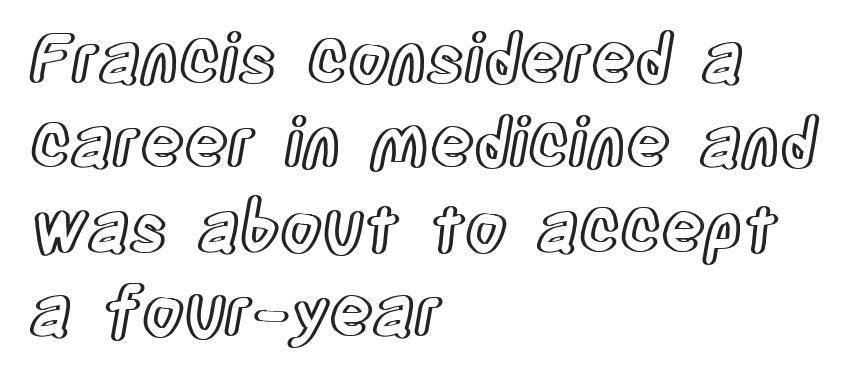
The image shows 67 px condensed type; set left-aligned, normal line spacing (1.26x), normal letter spacing, not underlined; a large x-height.
